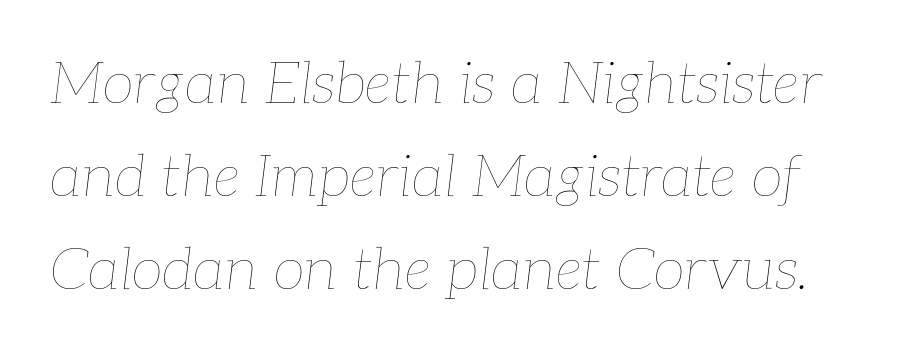
{"italic": "yes", "lean": "right", "slant_degrees": 7, "bold": "no", "weight": "thin", "width": "normal", "stroke_contrast": "low", "x_height": "medium", "monospaced": "no", "underline": "no", "line_spacing": "normal", "line_spacing_ratio": 1.6, "letter_spacing": "normal", "letter_spacing_em": 0.0, "glyph_px": 58}
